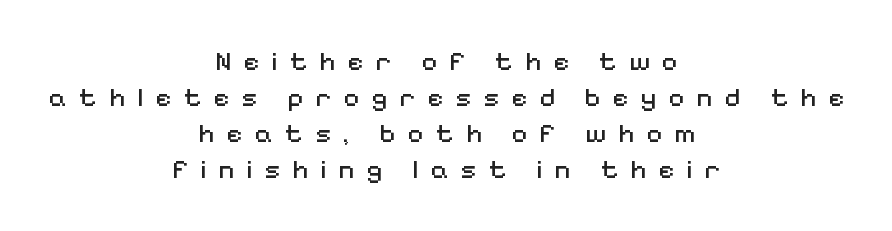
{"italic": "no", "bold": "no", "underline": "no", "align": "center", "line_spacing": "normal", "line_spacing_ratio": 1.33, "letter_spacing": "wide", "letter_spacing_em": 0.45, "glyph_px": 27}
